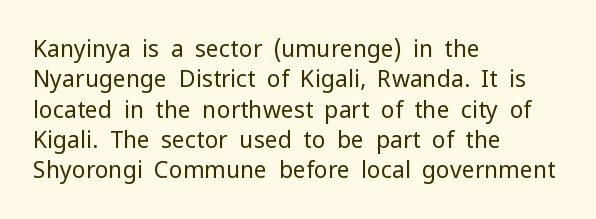
The image shows 23 px text type, upright; set left-aligned, normal line spacing (1.32x), normal letter spacing, not underlined.
